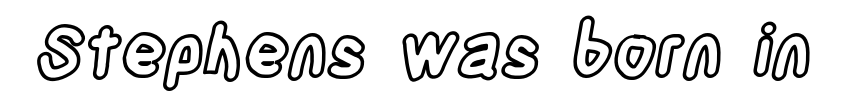
Q: Is the text italic (slanted)? A: Yes.
Q: Is the text underlined? A: No.
Q: Is the spacing between letters normal or unusually wide? A: Normal.
Q: Width (condensed, normal, or wide)? A: Condensed.
Q: x-height? A: Large.
Q: Monospaced? A: No.
